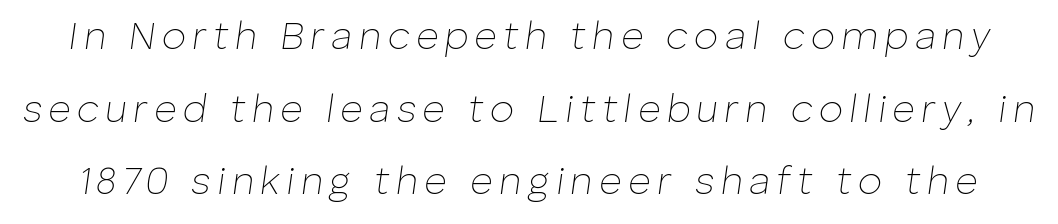
Q: Is the text bold? A: No.
Q: Is the text italic (slanted)? A: Yes, it leans right by about 8 degrees.
Q: Is the text underlined? A: No.
Q: Width (condensed, normal, or wide)? A: Normal.
Q: Stroke contrast? A: Low.
Q: x-height? A: Medium.
Q: Monospaced? A: No.
